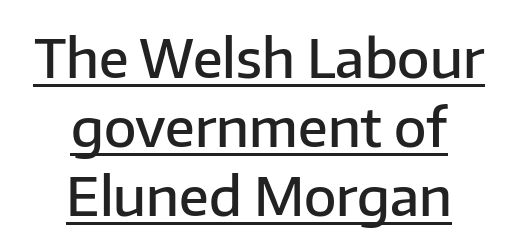
The image shows 53 px semibold sans-serif type, upright; set centered, normal line spacing (1.3x), normal letter spacing, underlined; low stroke contrast and a medium x-height.
